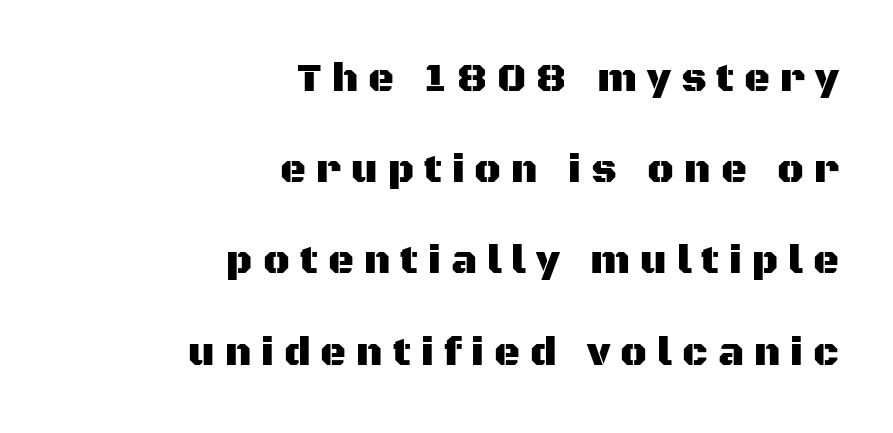
{"serif": "no", "italic": "no", "width": "normal", "stroke_contrast": "medium", "x_height": "large", "monospaced": "no", "underline": "no", "align": "right", "line_spacing": "loose", "line_spacing_ratio": 2.28, "letter_spacing": "wide", "letter_spacing_em": 0.25, "glyph_px": 40}
